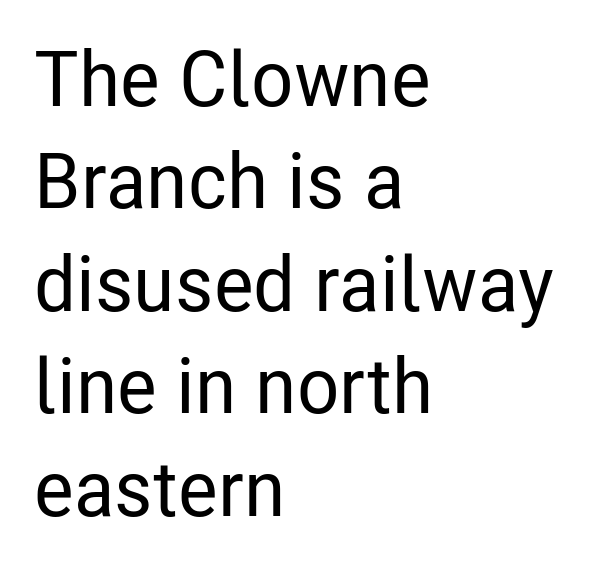
The image shows 77 px condensed sans-serif type, upright; set left-aligned, normal line spacing (1.33x), normal letter spacing, not underlined; low stroke contrast and a medium x-height.
